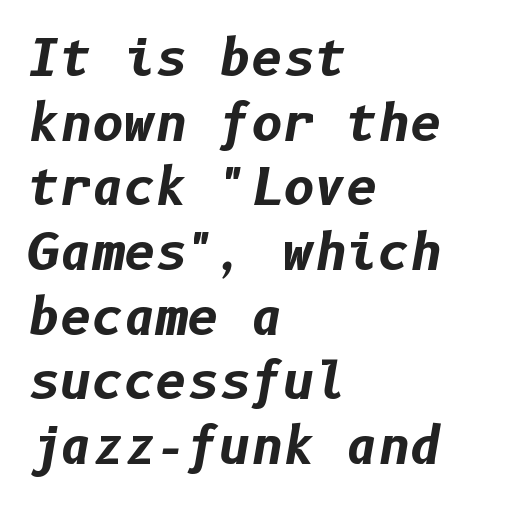
The image shows 49 px bold type, italic (leaning right); set left-aligned, normal line spacing (1.32x), normal letter spacing, not underlined; low stroke contrast and a medium x-height.
